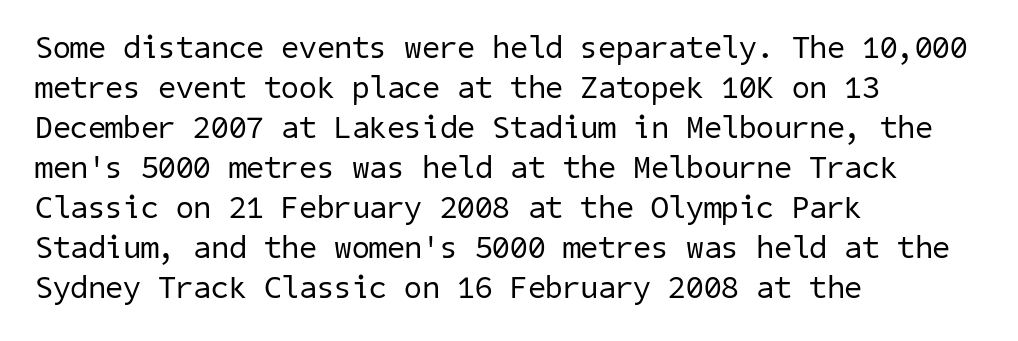
{"serif": "no", "bold": "no", "weight": "regular", "width": "normal", "stroke_contrast": "low", "x_height": "medium", "underline": "no", "align": "left", "line_spacing": "normal", "line_spacing_ratio": 1.25, "letter_spacing": "normal", "letter_spacing_em": 0.0, "glyph_px": 32}
